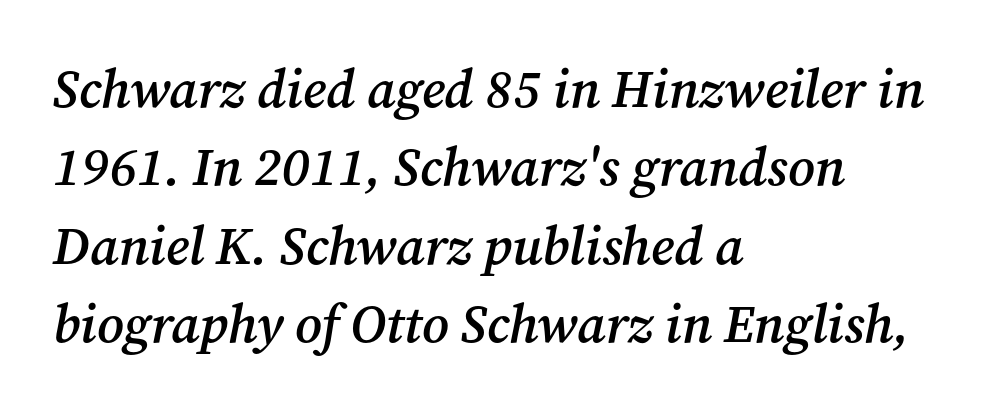
The image shows 53 px semibold serif type, italic (leaning right); set left-aligned, normal line spacing (1.48x), normal letter spacing, not underlined; medium stroke contrast and a medium x-height.
